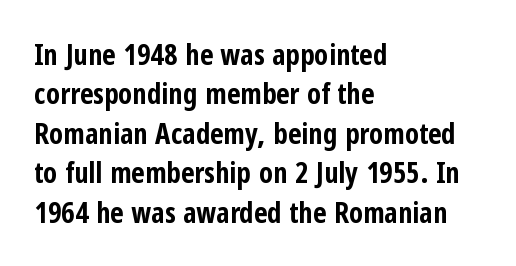
All the whitespace from short lines collects on the right. The tracking reads as untouched default to a designer's eye. A typesetter would label this face a sans. A clean baseline with only descenders dipping below it.
